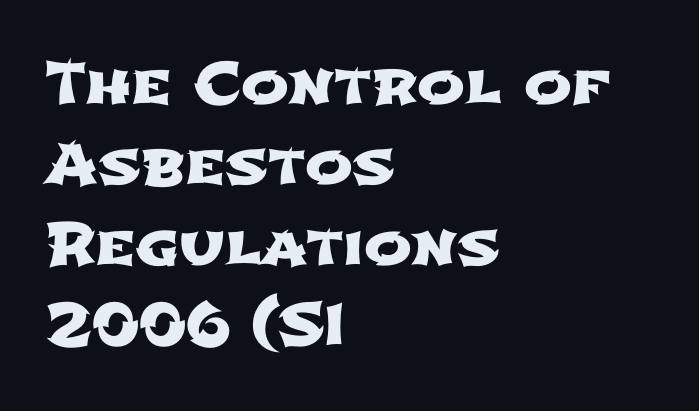
{"serif": "no", "width": "wide", "stroke_contrast": "low", "x_height": "medium", "monospaced": "no", "underline": "no", "align": "left", "line_spacing": "normal", "line_spacing_ratio": 1.41, "letter_spacing": "normal", "letter_spacing_em": 0.0, "glyph_px": 57}
